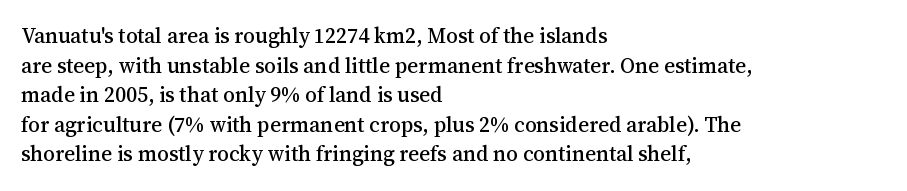
The image shows 21 px text type, upright; set left-aligned, normal line spacing (1.41x), normal letter spacing, not underlined.
